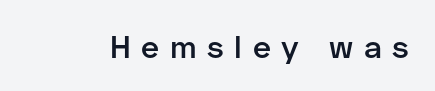
Q: Is the text bold? A: Semi-bold.
Q: Is the text italic (slanted)? A: No, it is upright.
Q: Is the typeface a serif or a sans-serif typeface? A: Sans-serif.
Q: Is the text underlined? A: No.
Q: Is the spacing between letters normal or unusually wide? A: Unusually wide.
Q: Width (condensed, normal, or wide)? A: Normal.
Q: Stroke contrast? A: Low.
Q: x-height? A: Medium.
Q: Monospaced? A: No.
